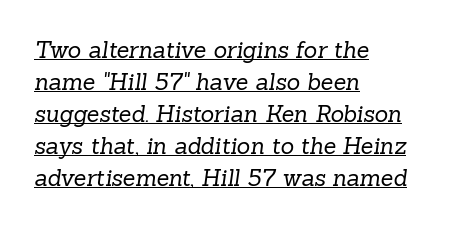
Underlining? Definitely there. The letterforms sit at book weight or below. Regarding leading, the lines here are spaced in the standard way. Horizontal alignment here is leftward, the default for most running prose. Short note: letters normally spaced.
